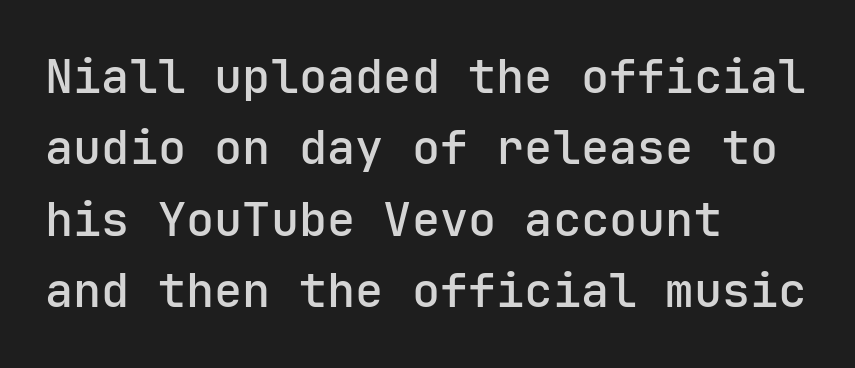
The image shows 47 px semibold sans-serif type, upright; set left-aligned, normal line spacing (1.52x), normal letter spacing, not underlined; low stroke contrast and a medium x-height.
